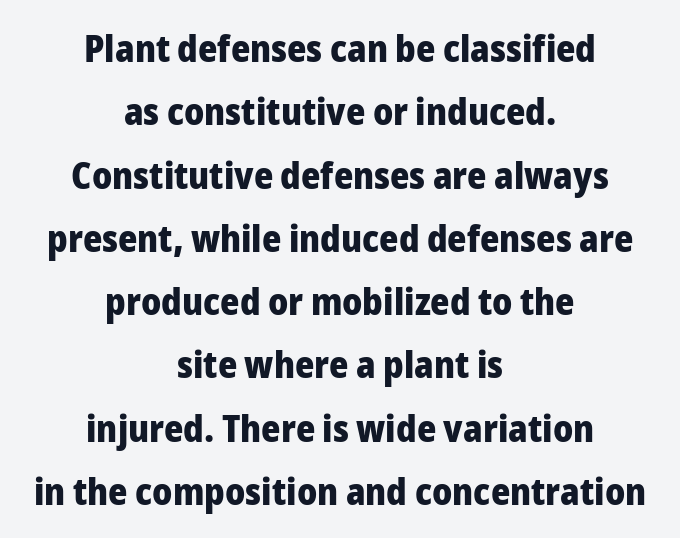
{"serif": "no", "italic": "no", "bold": "yes", "weight": "heavy", "width": "normal", "stroke_contrast": "low", "x_height": "medium", "monospaced": "no", "underline": "no", "align": "center", "line_spacing_ratio": 1.71, "letter_spacing": "normal", "letter_spacing_em": 0.0, "glyph_px": 37}
